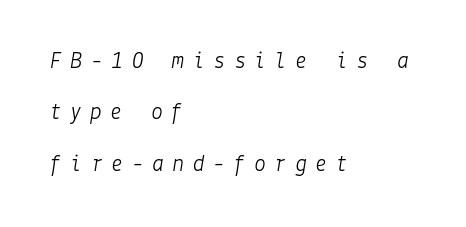
The lettering tilts uniformly, giving the passage an italic look. Visually the block forms a straight wall on the left and a jagged coastline on the right. A light-to-regular cut is what we see here. Summary of vertical rhythm: relaxed, with wide interline spacing. Clear beneath every line of the passage.
